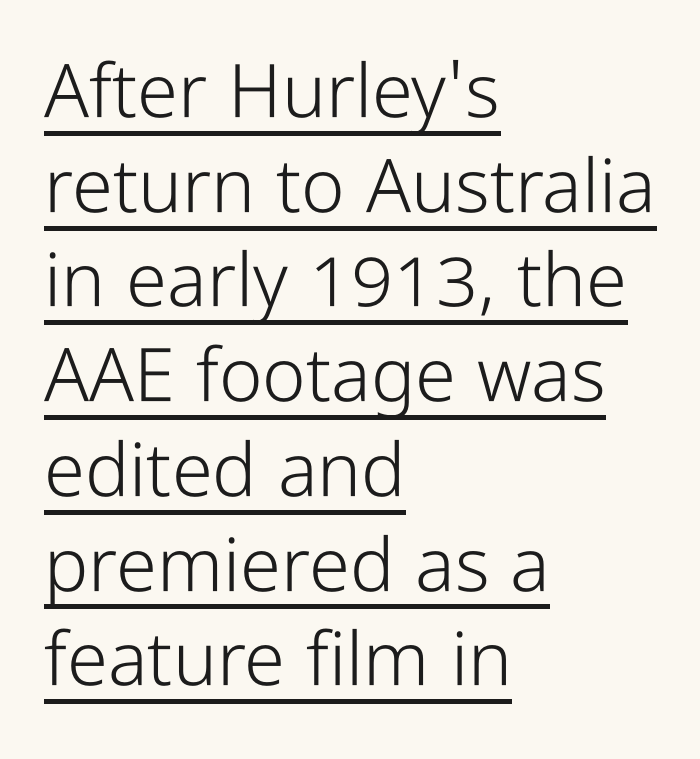
The image shows 74 px light, condensed sans-serif type, upright; set left-aligned, normal line spacing (1.28x), normal letter spacing, underlined; low stroke contrast and a medium x-height.
